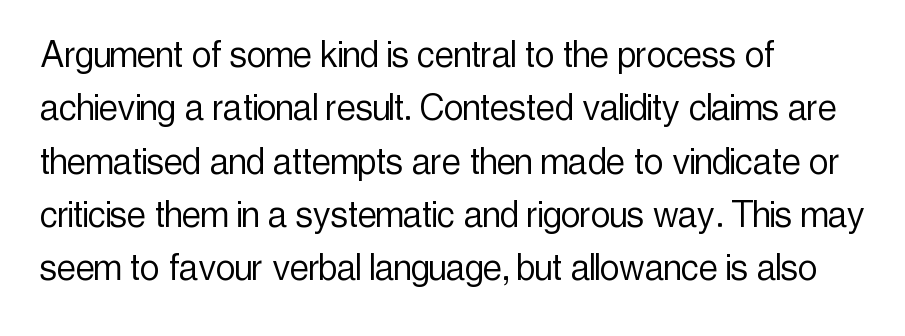
The image shows 43 px light, condensed sans-serif type, upright; set left-aligned, line spacing 1.24x, normal letter spacing, not underlined; a medium x-height.
